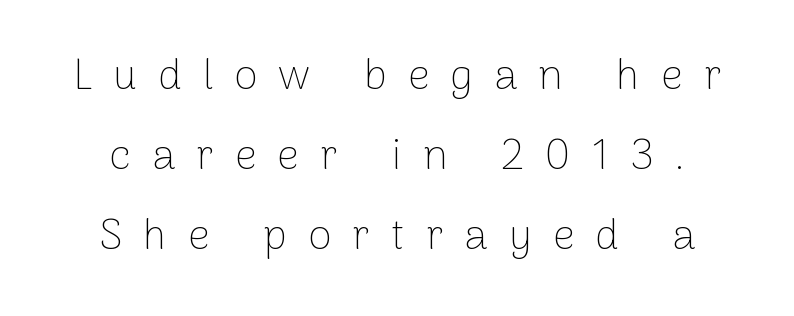
{"serif": "no", "italic": "no", "bold": "no", "weight": "thin", "width": "normal", "stroke_contrast": "low", "x_height": "medium", "monospaced": "no", "underline": "no", "align": "center", "line_spacing_ratio": 1.86, "letter_spacing": "wide", "letter_spacing_em": 0.49, "glyph_px": 43}
